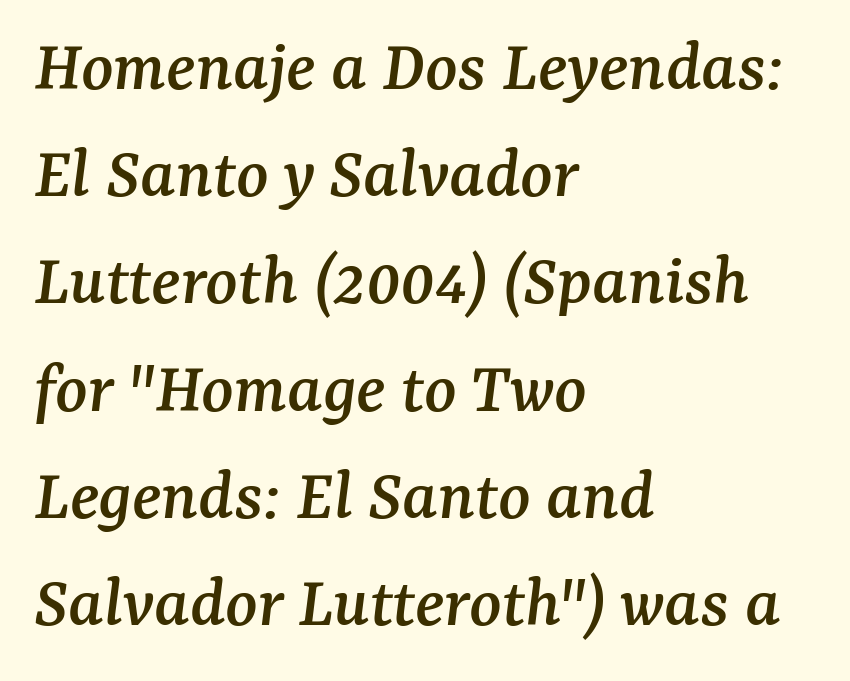
{"serif": "yes", "italic": "yes", "lean": "right", "slant_degrees": 7, "width": "normal", "stroke_contrast": "medium", "x_height": "medium", "monospaced": "no", "underline": "no", "align": "left", "line_spacing": "normal", "line_spacing_ratio": 1.43, "letter_spacing": "normal", "letter_spacing_em": 0.0, "glyph_px": 75}
